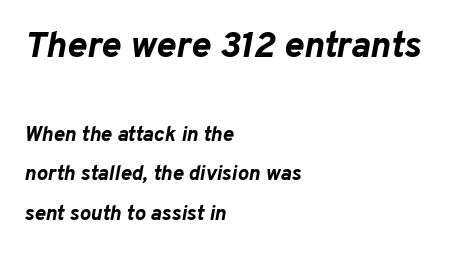
On the weight axis this lands at bold, roughly 700. Check the space under the baseline: it is left empty. Glyph-to-glyph distance matches everyday printed text. The letters in the upper block stand taller than those in the block below. In CSS terms this would be text-align: left. Style check: oblique.
